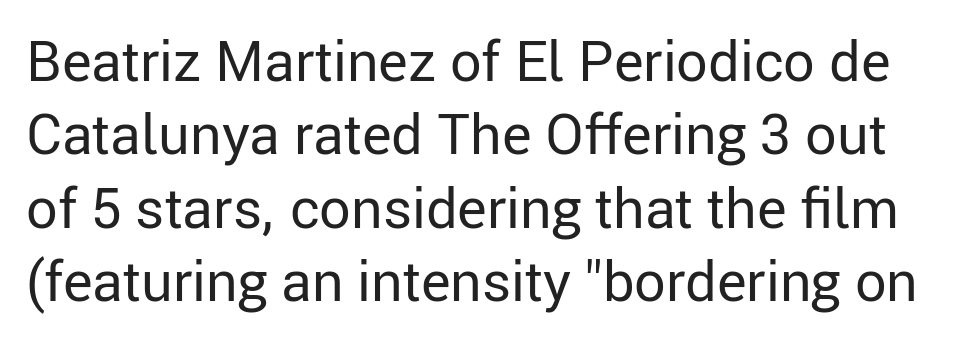
Q: Is the text bold? A: No.
Q: Is the text italic (slanted)? A: No, it is upright.
Q: Is the typeface a serif or a sans-serif typeface? A: Sans-serif.
Q: Is the text underlined? A: No.
Q: Is the spacing between letters normal or unusually wide? A: Normal.
Q: Is the spacing between lines tight, normal or loose? A: Normal.
Q: Width (condensed, normal, or wide)? A: Normal.
Q: Stroke contrast? A: Low.
Q: x-height? A: Medium.
Q: Monospaced? A: No.
